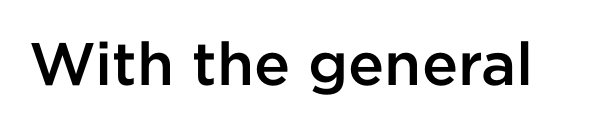
{"serif": "no", "italic": "no", "bold": "semi", "weight": "semibold", "width": "normal", "stroke_contrast": "low", "x_height": "medium", "monospaced": "no", "underline": "no", "letter_spacing": "normal", "letter_spacing_em": 0.0, "glyph_px": 60}
